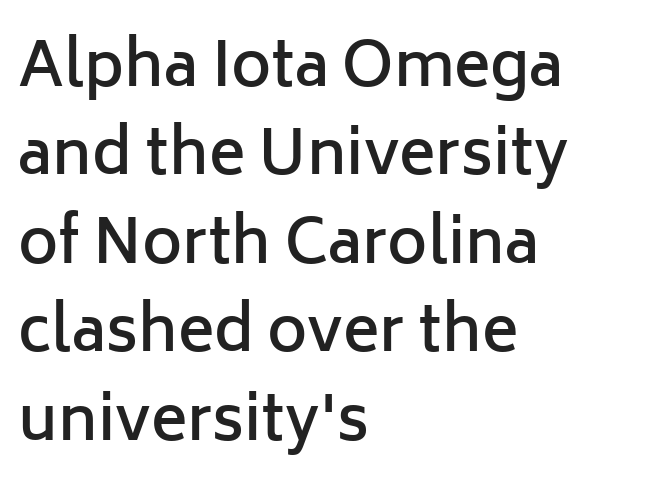
You could not count columns in this text — the font is proportionally spaced. The typeface chosen for these lines omits serifs. A somewhat darkened texture: the type is semibold rather than bold. The lines sit at an ordinary, default distance from one another.
